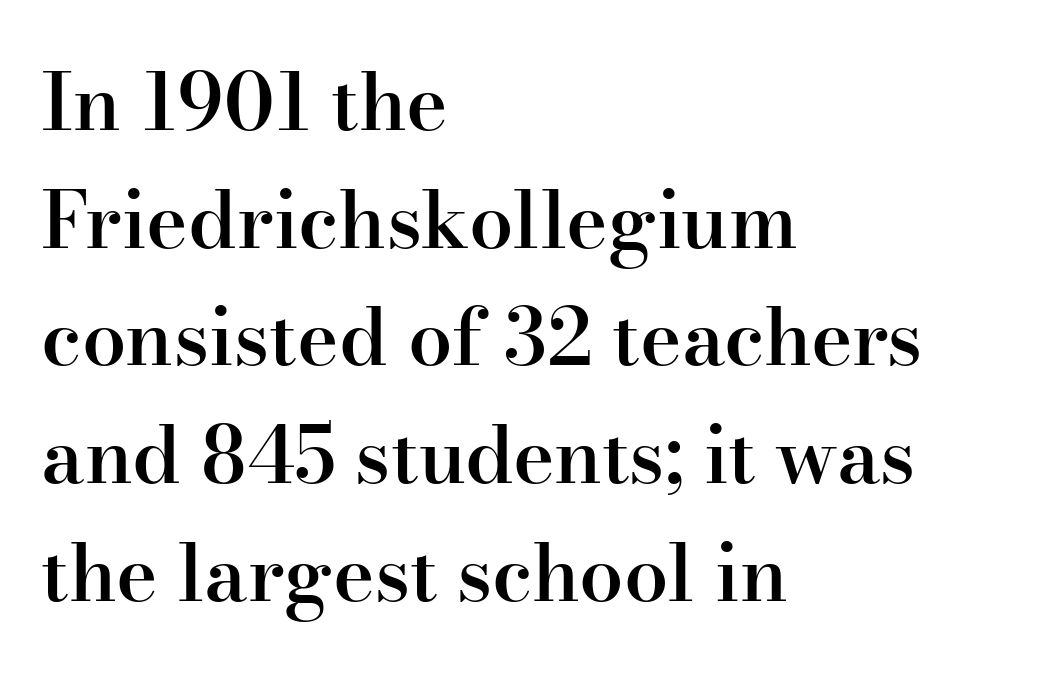
{"serif": "yes", "italic": "no", "bold": "semi", "weight": "semibold", "width": "normal", "stroke_contrast": "high", "x_height": "small", "monospaced": "no", "underline": "no", "align": "left", "line_spacing": "normal", "line_spacing_ratio": 1.49, "letter_spacing": "normal", "letter_spacing_em": 0.0, "glyph_px": 79}
